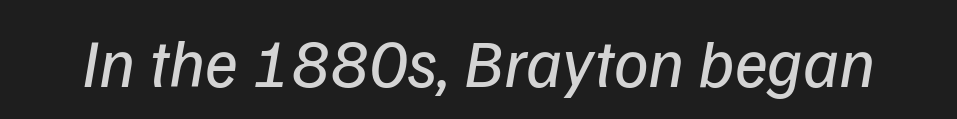
The image shows 69 px regular-weight type, italic (leaning right); set normal letter spacing, not underlined; low stroke contrast and a medium x-height.
